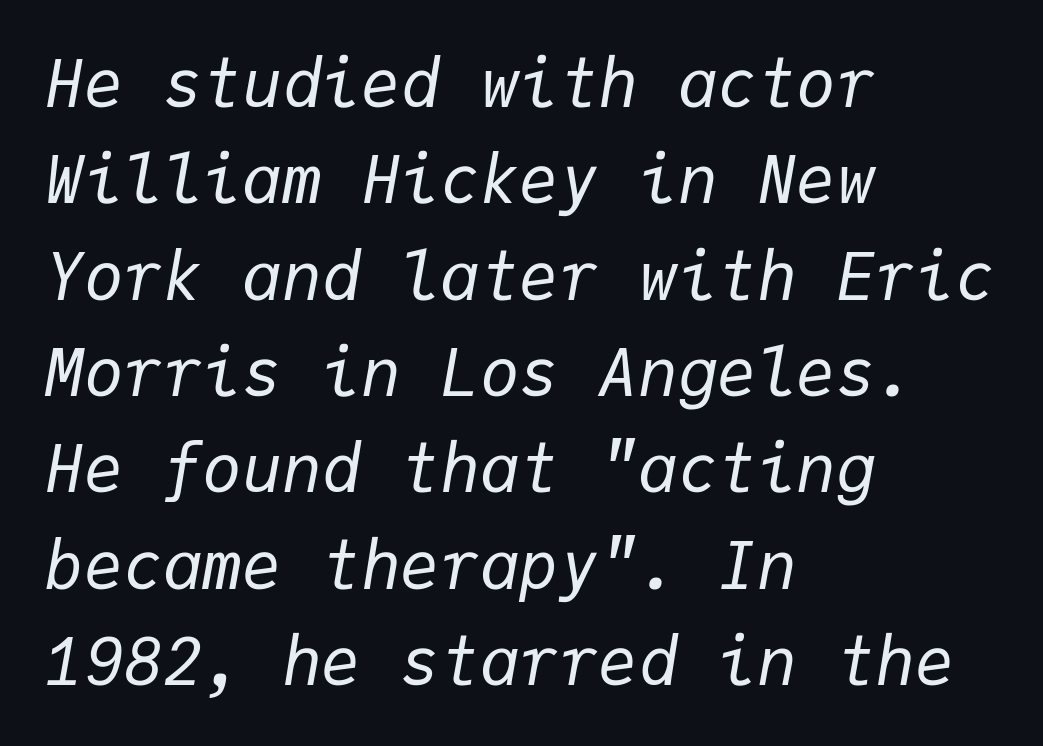
Horizontally, the lines are justified to the leading edge only. Nobody drew a line under any word here. Whoever set this chose a conventional vertical rhythm. The axis of the letterforms is tilted away from vertical. Summary of weight: not heavy and not bold.
